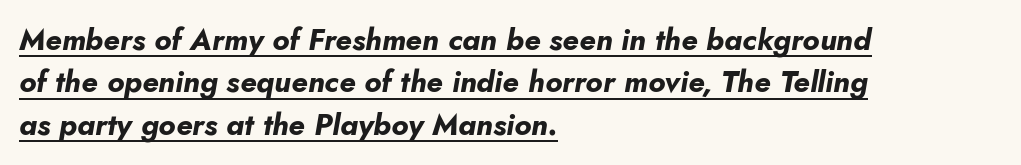
{"italic": "yes", "lean": "right", "slant_degrees": 10, "bold": "yes", "weight": "bold", "width": "normal", "stroke_contrast": "low", "x_height": "small", "monospaced": "no", "underline": "yes", "align": "left", "line_spacing": "normal", "line_spacing_ratio": 1.41, "letter_spacing": "normal", "letter_spacing_em": 0.0, "glyph_px": 30}
